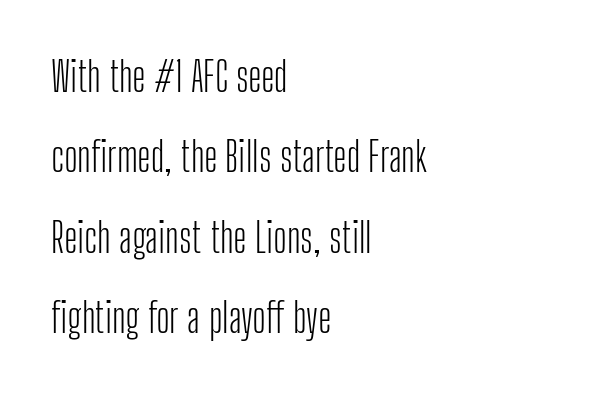
{"serif": "no", "italic": "no", "bold": "no", "weight": "light", "width": "condensed", "stroke_contrast": "low", "x_height": "medium", "monospaced": "no", "underline": "no", "align": "left", "line_spacing": "loose", "line_spacing_ratio": 1.96, "letter_spacing": "normal", "letter_spacing_em": 0.0, "glyph_px": 41}
